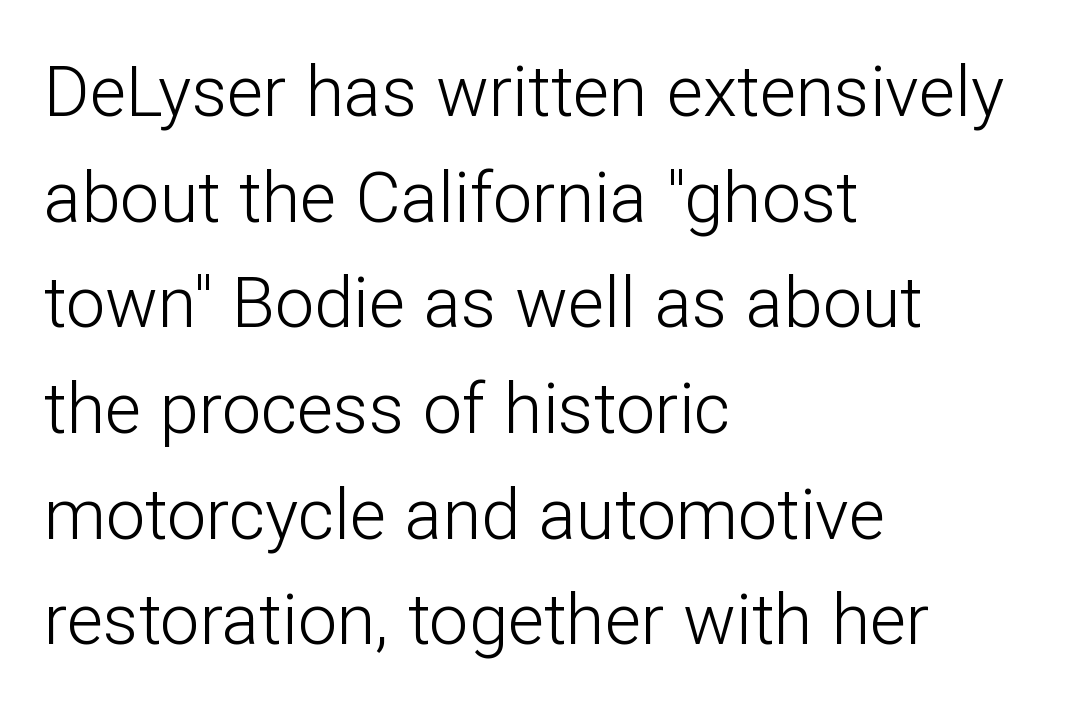
{"serif": "no", "italic": "no", "bold": "no", "weight": "light", "width": "normal", "stroke_contrast": "low", "x_height": "medium", "monospaced": "no", "underline": "no", "align": "left", "line_spacing": "normal", "line_spacing_ratio": 1.51, "letter_spacing": "normal", "letter_spacing_em": 0.0, "glyph_px": 70}
